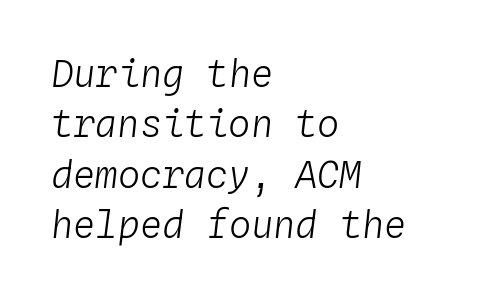
Baseline-to-baseline distance is the conventional proportion of letter height. The typeface has the unassuming heft of standard copy or less. The lines are quadded left. The foot of each line stays bare and open.
